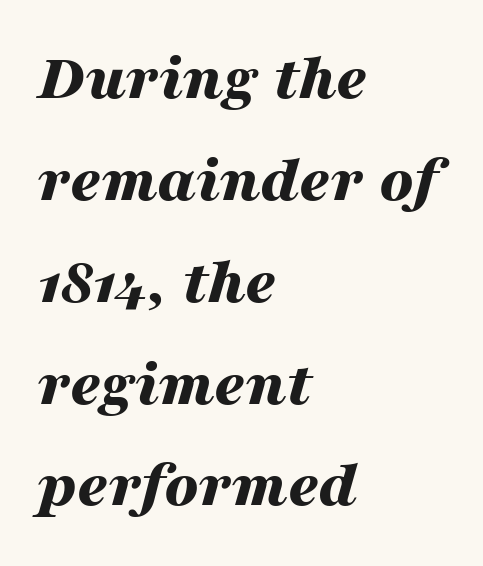
{"italic": "yes", "lean": "right", "slant_degrees": 16, "bold": "yes", "weight": "bold", "width": "wide", "stroke_contrast": "medium", "x_height": "medium", "monospaced": "no", "underline": "no", "align": "left", "line_spacing": "normal", "line_spacing_ratio": 1.52, "letter_spacing": "normal", "letter_spacing_em": 0.0, "glyph_px": 67}
